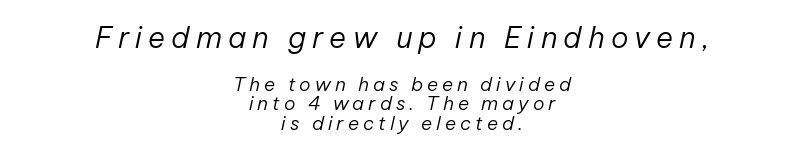
{"italic": "yes", "lean": "right", "slant_degrees": 12, "bold": "no", "weight": "regular", "width": "normal", "stroke_contrast": "low", "x_height": "medium", "monospaced": "no", "underline": "no", "align": "center", "line_spacing": "tight", "line_spacing_ratio": 1.02, "letter_spacing": "wide", "letter_spacing_em": 0.21, "larger_block": "first", "size_ratio": 1.53, "glyph_px": 29}
